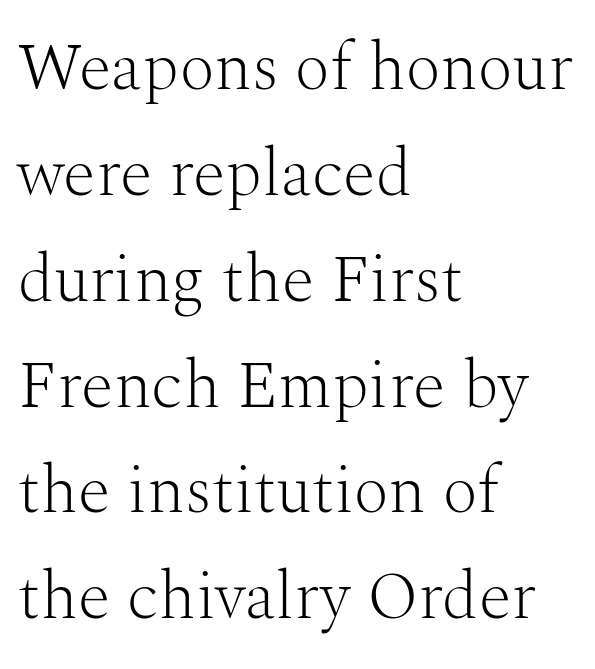
The image shows 67 px light serif type, upright; set left-aligned, normal line spacing (1.58x), normal letter spacing, not underlined; medium stroke contrast and a medium x-height.
